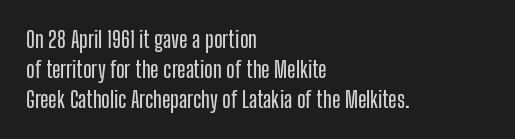
Decoration check: the copy has no underline. A roman cut, with each character standing at attention. The line-height multiplier appears to be the usual default. In CSS terms this would be text-align: left. Words appear dense and cohesive because spacing is normal.
